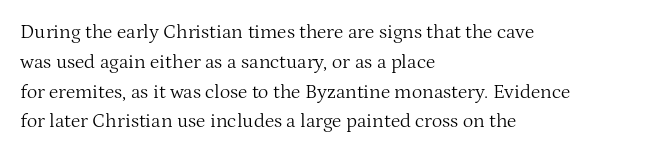
{"italic": "no", "bold": "no", "underline": "no", "align": "left", "line_spacing": "normal", "line_spacing_ratio": 1.49, "letter_spacing": "normal", "letter_spacing_em": 0.0, "glyph_px": 20}
